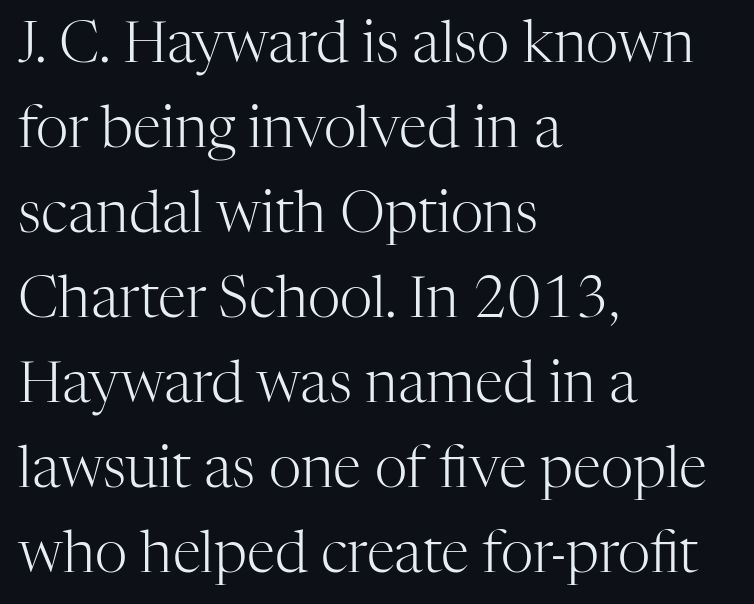
The image shows 57 px light serif type, upright; set left-aligned, normal line spacing (1.49x), normal letter spacing, not underlined; high stroke contrast and a medium x-height.
